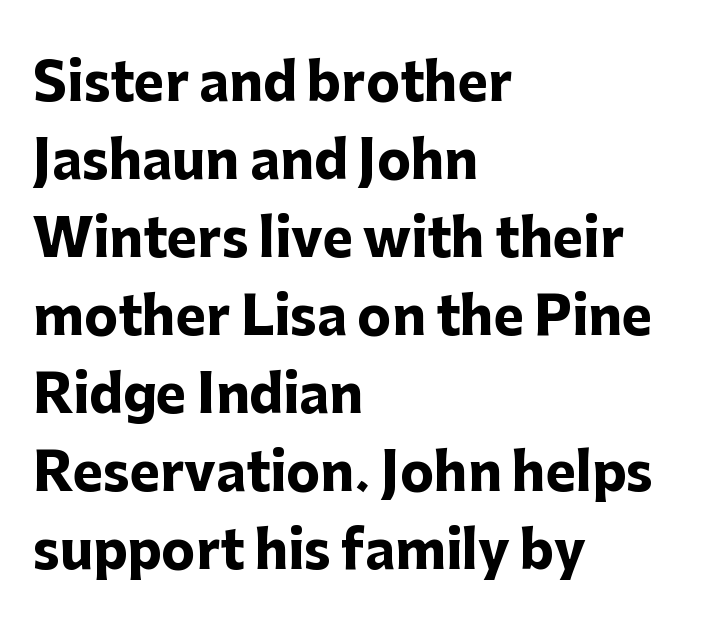
{"serif": "no", "italic": "no", "bold": "yes", "weight": "heavy", "width": "normal", "stroke_contrast": "low", "x_height": "medium", "monospaced": "no", "underline": "no", "align": "left", "line_spacing": "normal", "line_spacing_ratio": 1.53, "letter_spacing": "normal", "letter_spacing_em": 0.0, "glyph_px": 51}
